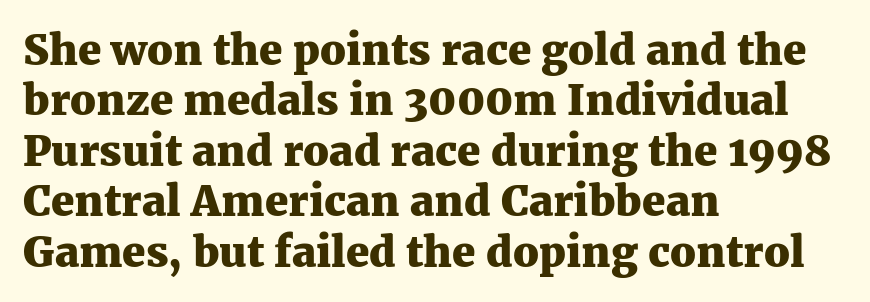
A roman cut, with each character standing at attention. Each row of text sits above clean, open space. Looks like regular typesetting: each glyph gets only the width it needs. The passage is arranged the way most books set body copy — flush left.
